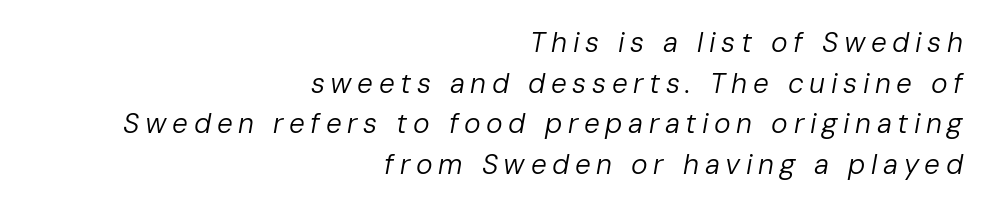
{"italic": "yes", "lean": "right", "slant_degrees": 10, "bold": "no", "weight": "regular", "width": "normal", "stroke_contrast": "low", "x_height": "medium", "monospaced": "no", "underline": "no", "align": "right", "line_spacing": "normal", "line_spacing_ratio": 1.45, "letter_spacing": "wide", "letter_spacing_em": 0.2, "glyph_px": 28}
